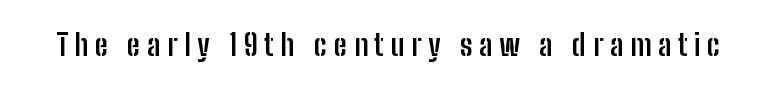
{"serif": "no", "italic": "no", "bold": "yes", "weight": "semibold", "width": "condensed", "stroke_contrast": "low", "x_height": "medium", "monospaced": "no", "underline": "no", "letter_spacing": "wide", "letter_spacing_em": 0.22, "glyph_px": 30}
